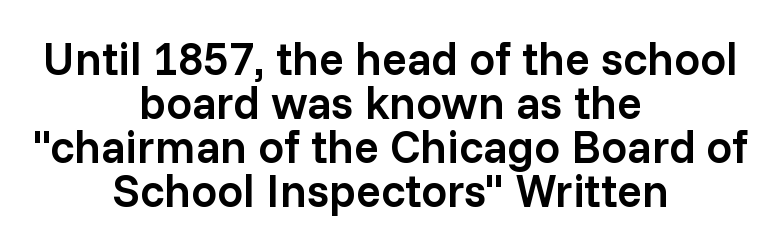
Observe the ordinary spacing: letters are neighbours, not strangers. Is this a fixed-width face? No — the glyphs have proportional, varying widths. A clean baseline with only descenders dipping below it. Each line is balanced around a shared central axis.
